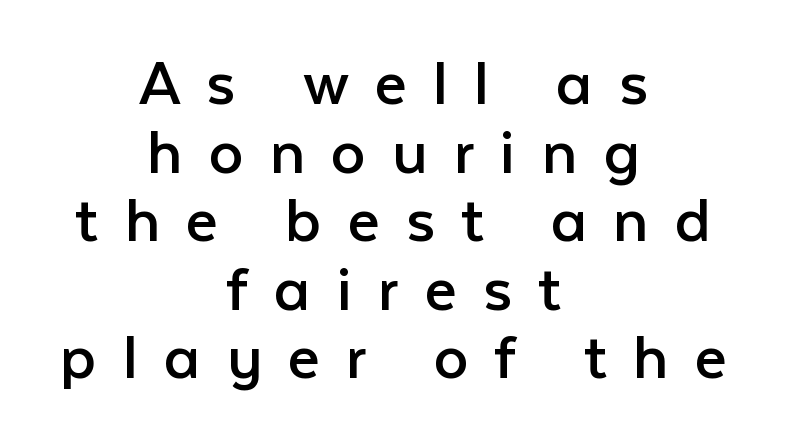
Q: Is the text bold? A: No.
Q: Is the text italic (slanted)? A: No, it is upright.
Q: Is the typeface a serif or a sans-serif typeface? A: Sans-serif.
Q: Is the text underlined? A: No.
Q: How is the paragraph aligned? A: Centered.
Q: Is the spacing between letters normal or unusually wide? A: Unusually wide.
Q: Is the spacing between lines tight, normal or loose? A: Tight.
Q: Width (condensed, normal, or wide)? A: Normal.
Q: Stroke contrast? A: Low.
Q: x-height? A: Medium.
Q: Monospaced? A: No.
